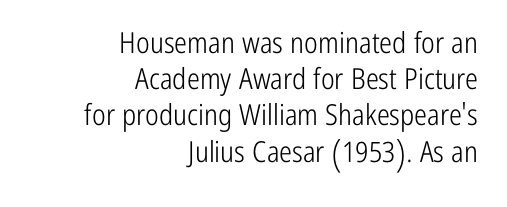
Regarding serifs, this sample does without them. How would I describe the line gaps? Plain and ordinary. Which margin do the lines hug? The right one — the left edge is uneven. Observe the ordinary spacing: letters are neighbours, not strangers. Is the type heavy? It reads as light-to-regular instead. This is the regular roman posture of the typeface.
